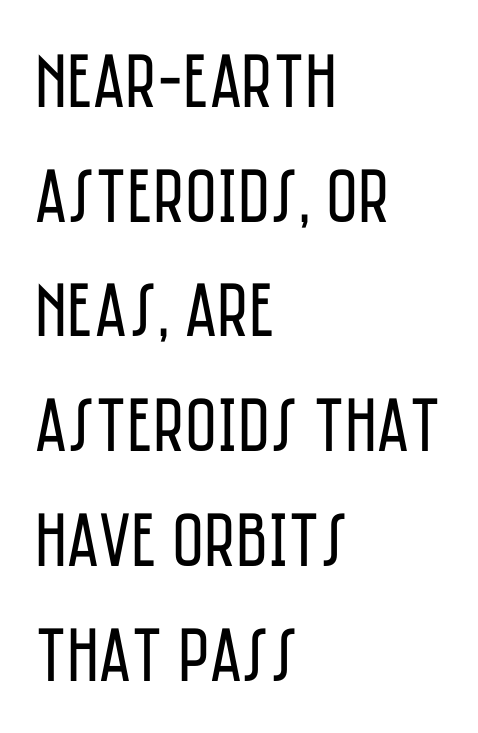
Whoever set this chose a conventional vertical rhythm. Nobody touched the tracking dial on this one. The typeface chosen for these lines omits serifs. Do the letters lean? They stand straight. Horizontally, the lines are justified to the leading edge only. Stem width sits at or under what a default text font uses.
